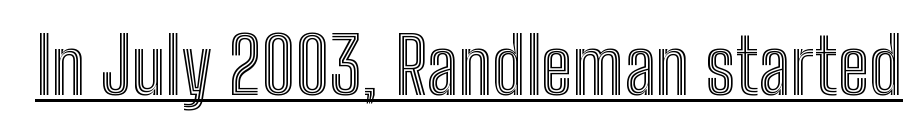
{"italic": "no", "width": "condensed", "x_height": "medium", "monospaced": "no", "underline": "yes", "letter_spacing": "normal", "letter_spacing_em": 0.0, "glyph_px": 77}
